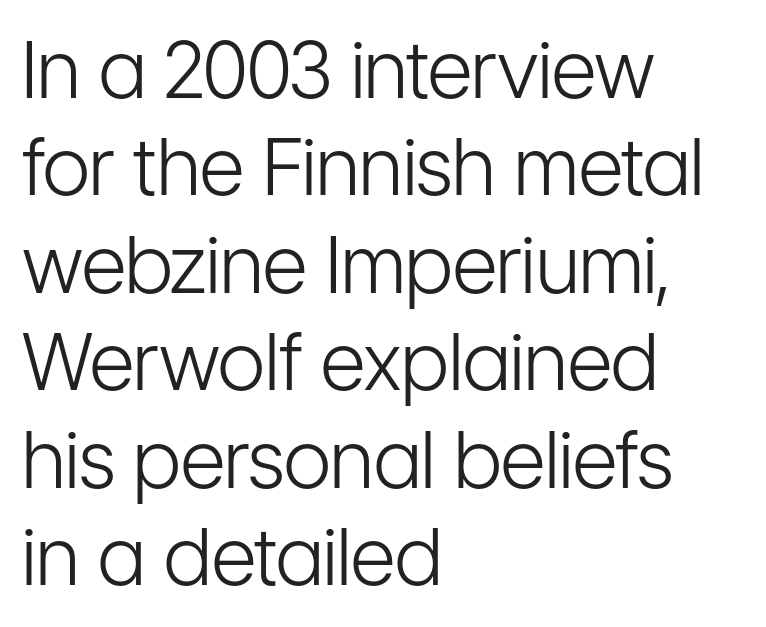
Summary of vertical rhythm: regular, with standard interline spacing. Does the copy run flush right? No — it runs flush left. Tracking here is standard; glyphs follow each other at the usual distance. Font category for this specimen: sans-serif.
